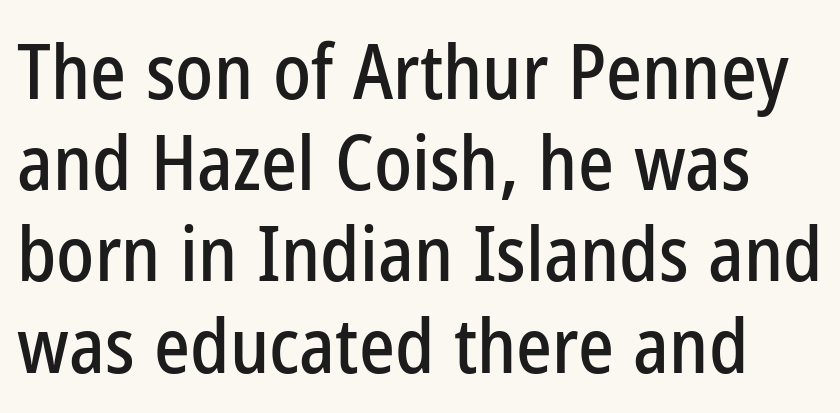
Looks like regular typesetting: each glyph gets only the width it needs. Descenders hang freely into open space. Spacing between characters is what you'd get straight out of the box. Posture: upright roman. A sans-serif font was chosen for this passage.
